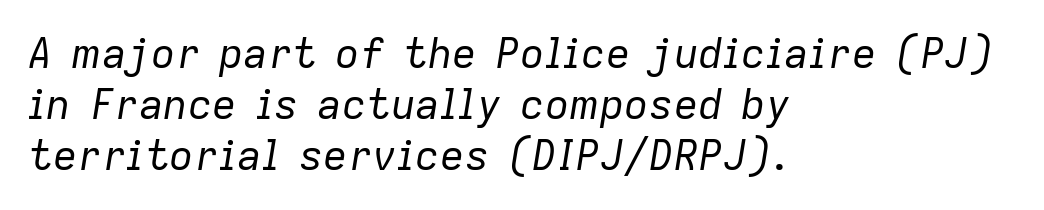
{"italic": "yes", "lean": "right", "slant_degrees": 9, "bold": "no", "weight": "regular", "width": "normal", "stroke_contrast": "low", "x_height": "medium", "monospaced": "no", "underline": "no", "align": "left", "line_spacing_ratio": 1.24, "letter_spacing": "normal", "letter_spacing_em": 0.0, "glyph_px": 41}
